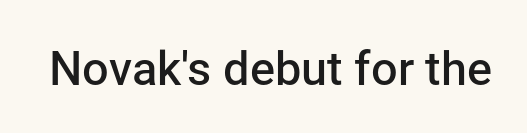
The space beneath each line is pristine and unruled. In terms of weight, the rendering is demibold, just under bold. Words appear dense and cohesive because spacing is normal. Serif or sans? Sans — the stroke terminals are bare. Character widths vary here, with narrow letters taking less room than wide ones.
